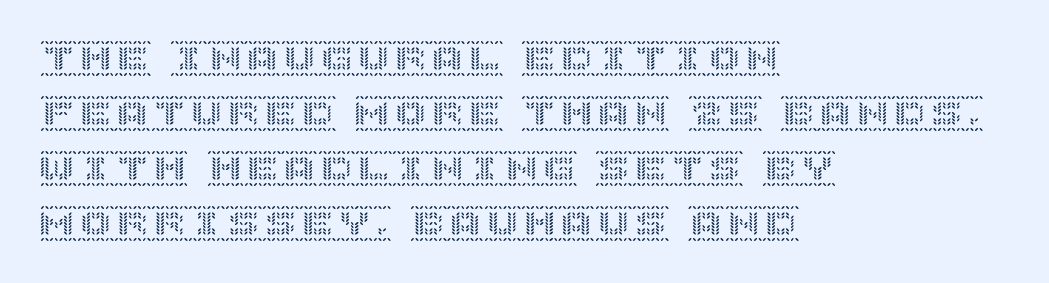
{"italic": "no", "width": "normal", "x_height": "large", "underline": "no", "align": "left", "line_spacing": "normal", "line_spacing_ratio": 1.49, "letter_spacing": "normal", "letter_spacing_em": 0.0, "glyph_px": 37}
